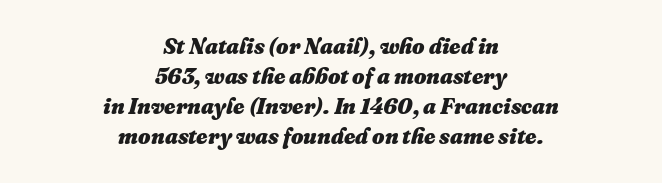
Q: Is the text bold? A: Yes.
Q: Is the text italic (slanted)? A: Yes, it leans right by about 16 degrees.
Q: Is the text underlined? A: No.
Q: How is the paragraph aligned? A: Centered.
Q: Is the spacing between letters normal or unusually wide? A: Normal.
Q: Is the spacing between lines tight, normal or loose? A: Normal.
